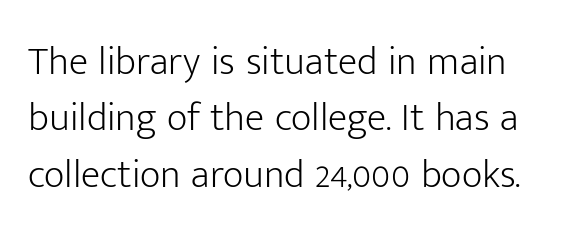
The image shows 40 px light sans-serif type, upright; set normal line spacing (1.41x), normal letter spacing, not underlined; low stroke contrast and a medium x-height.
